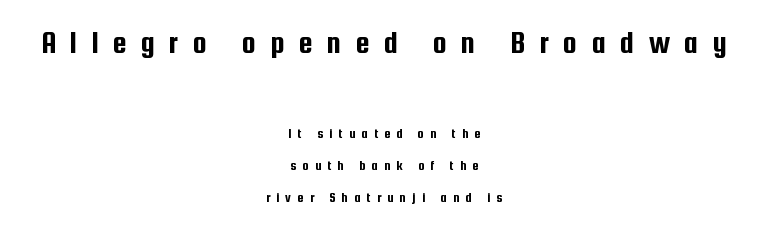
The image shows 32 px condensed sans-serif type, upright; set centered, loose line spacing (2.31x), unusually wide letter spacing (+0.44 em), not underlined; the first (top) block is 2.29x larger; low stroke contrast and a medium x-height.
